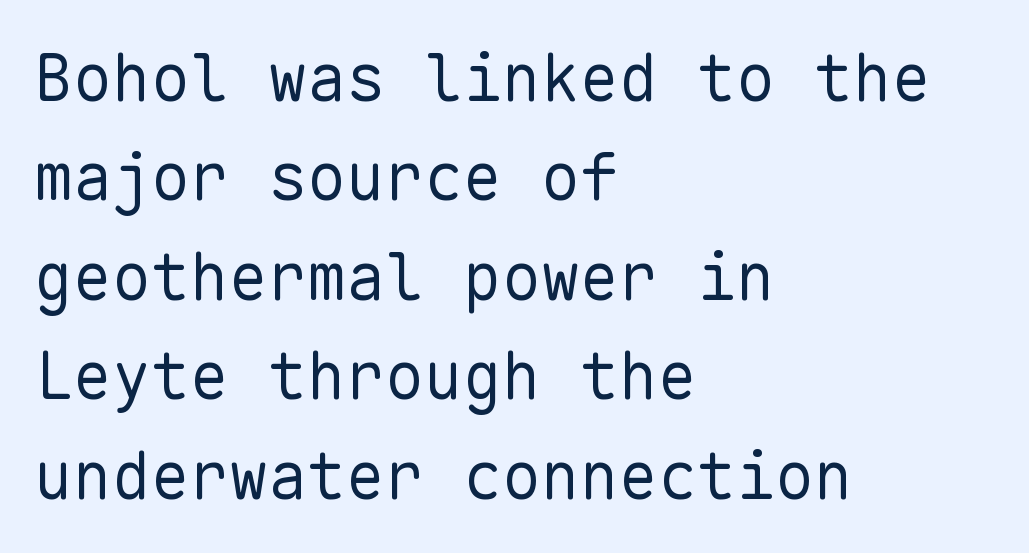
The line texture is even and compact thanks to regular tracking. The letters march in equal steps, a hallmark of fixed-pitch type. Typeset ragged right — the left edge is the straight one. The designer left line spacing at the default. Stroke thickness stays within the range of a standard reading face or lighter. The space directly below the letters is spotless.
